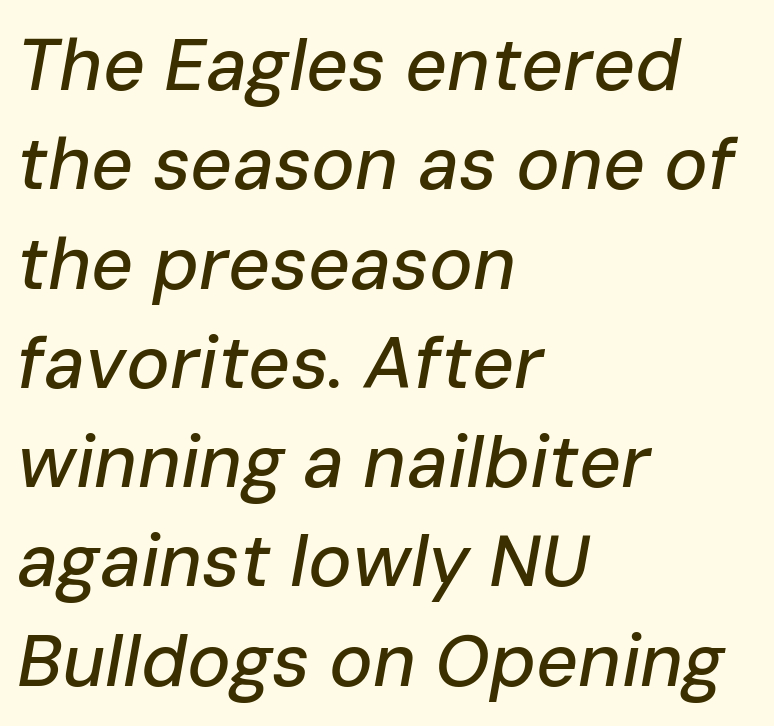
This block has exactly the height ordinary leading produces. This rendering uses left alignment, leaving the right contour irregular. This sample has the flowing, uneven cadence of proportional lettering. Glance below the letters and you will spot only blank space.
